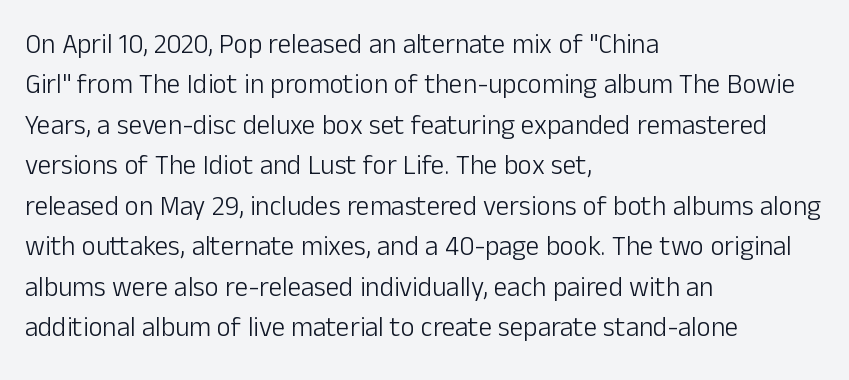
The passage shown stacks its lines at a standard gap. Students, note that the glyphs here touch the page at normal intervals. This reads as an unemphasized weight, regular at the heaviest. Typeset ragged right — the left edge is the straight one. No italicization has been applied; the sample stays upright.
